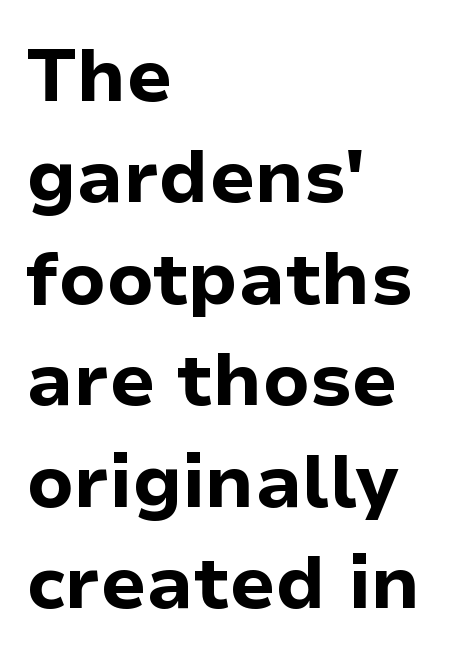
{"serif": "no", "italic": "no", "bold": "yes", "weight": "bold", "width": "normal", "stroke_contrast": "low", "x_height": "medium", "monospaced": "no", "underline": "no", "align": "left", "line_spacing": "normal", "line_spacing_ratio": 1.37, "letter_spacing": "normal", "letter_spacing_em": 0.0, "glyph_px": 74}
